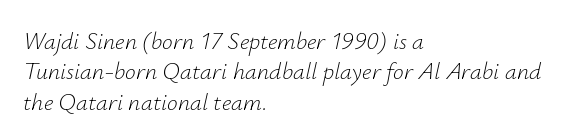
The image shows 24 px text type, italic (leaning right); set left-aligned, normal line spacing (1.27x), normal letter spacing, not underlined.
